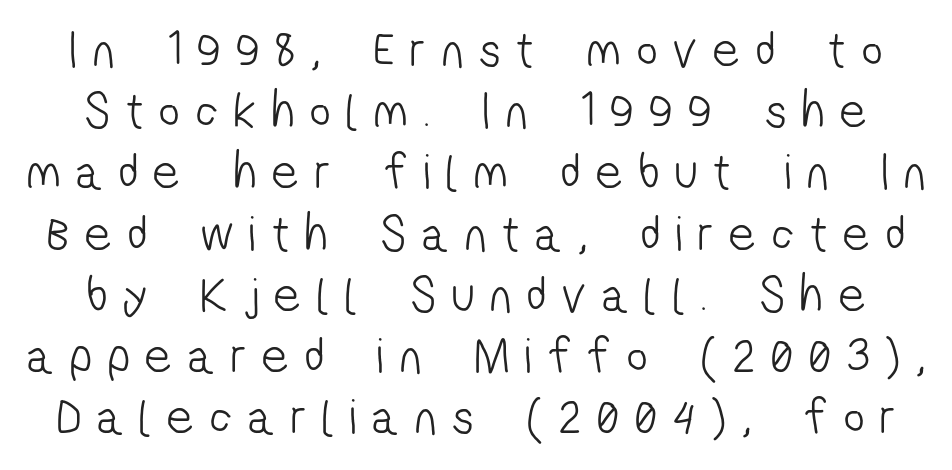
{"serif": "no", "bold": "no", "weight": "light", "width": "condensed", "stroke_contrast": "low", "x_height": "medium", "monospaced": "no", "underline": "no", "line_spacing_ratio": 1.2, "letter_spacing": "wide", "letter_spacing_em": 0.32, "glyph_px": 51}
